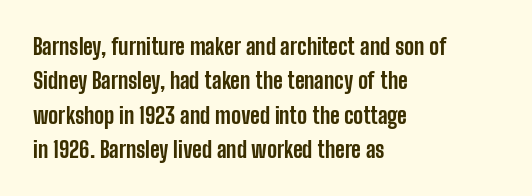
{"italic": "no", "bold": "yes", "underline": "no", "align": "left", "line_spacing": "normal", "line_spacing_ratio": 1.56, "letter_spacing": "normal", "letter_spacing_em": 0.0, "glyph_px": 22}
